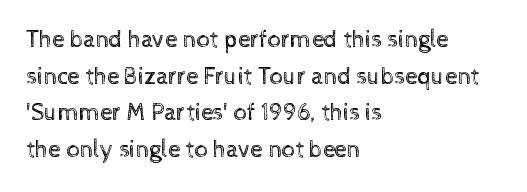
{"italic": "no", "bold": "no", "underline": "no", "align": "left", "line_spacing": "normal", "line_spacing_ratio": 1.53, "letter_spacing": "normal", "letter_spacing_em": 0.0, "glyph_px": 24}
